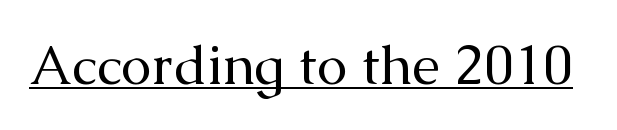
The face used here is rendered with its standard letterfit. Quick note: not italic, upright. Letterform terminals end in serifs throughout the passage. Think of a printed novel: that variable character pitch is what you see here. The letters look calm and open, with moderate or lighter stems. This is underlined copy, the kind a proofreader might mark for attention.
